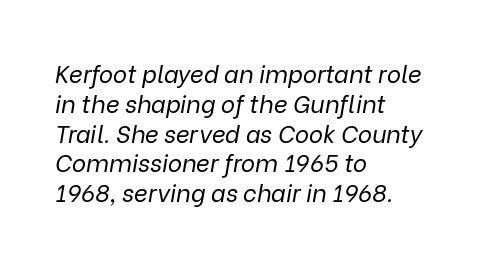
When letters slant like this, we call the style italic. The passage shown has conventional tracking throughout. The font is comparable to plain body text, perhaps lighter. These lines are set flush left with a ragged right edge. Check the space under the baseline: it is left empty.
